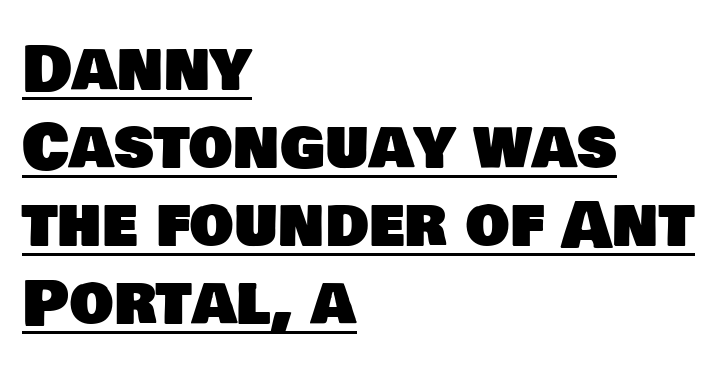
{"serif": "no", "width": "normal", "stroke_contrast": "low", "x_height": "large", "monospaced": "no", "underline": "yes", "align": "left", "line_spacing": "normal", "line_spacing_ratio": 1.26, "letter_spacing": "normal", "letter_spacing_em": 0.0, "glyph_px": 62}
